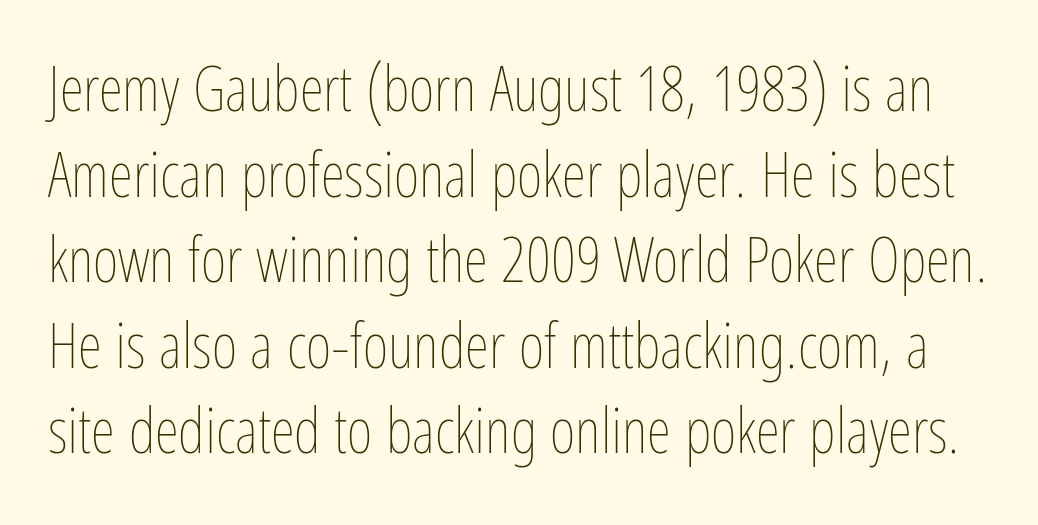
{"italic": "no", "bold": "no", "weight": "thin", "width": "condensed", "stroke_contrast": "low", "x_height": "medium", "monospaced": "no", "underline": "no", "line_spacing": "normal", "line_spacing_ratio": 1.38, "letter_spacing": "normal", "letter_spacing_em": 0.0, "glyph_px": 62}
